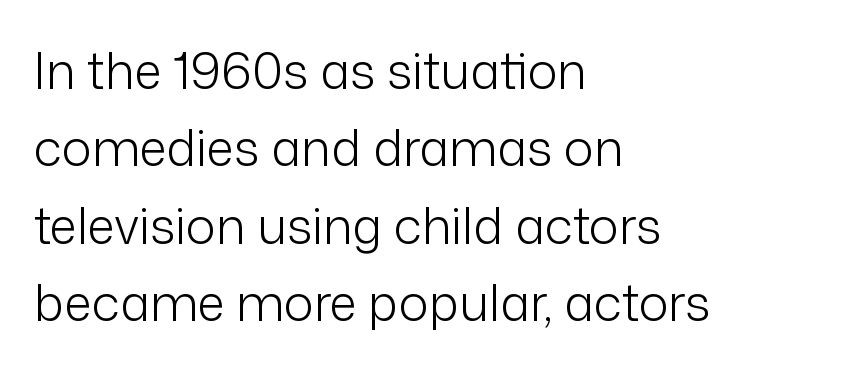
The image shows 50 px light sans-serif type, upright; set left-aligned, normal line spacing (1.55x), normal letter spacing, not underlined; low stroke contrast and a medium x-height.
